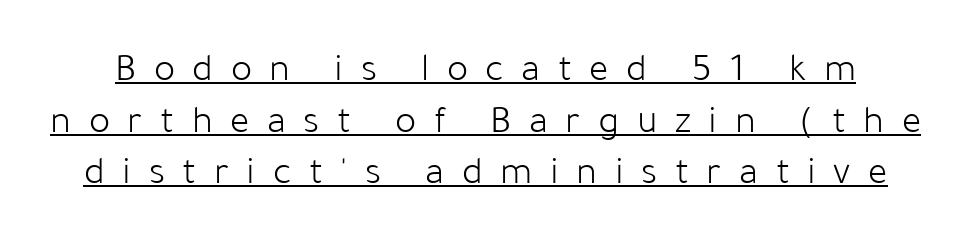
Q: Is the text bold? A: No.
Q: Is the text italic (slanted)? A: No, it is upright.
Q: Is the typeface a serif or a sans-serif typeface? A: Sans-serif.
Q: Is the text underlined? A: Yes.
Q: Is the spacing between letters normal or unusually wide? A: Unusually wide.
Q: Is the spacing between lines tight, normal or loose? A: Normal.
Q: Width (condensed, normal, or wide)? A: Normal.
Q: Stroke contrast? A: Low.
Q: x-height? A: Medium.
Q: Monospaced? A: No.
